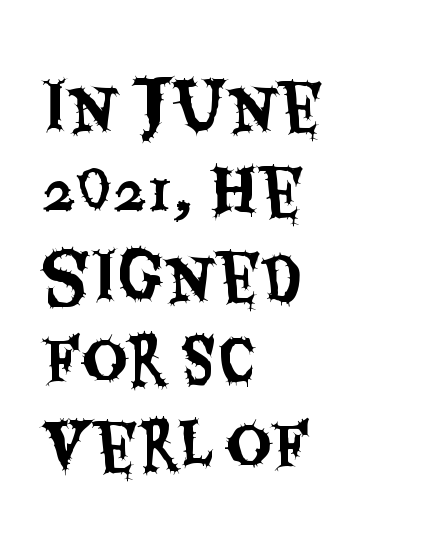
No extra tracking has been applied to these lines. Note the varied advance widths — an 'i' is clearly narrower than an 'm'. Nobody drew a line under any word here. Characters remain perfectly vertical along every line.
